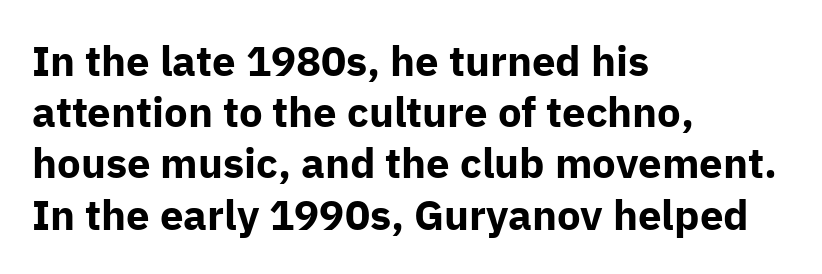
Q: Is the text bold? A: Yes.
Q: Is the text italic (slanted)? A: No, it is upright.
Q: Is the typeface a serif or a sans-serif typeface? A: Sans-serif.
Q: Is the text underlined? A: No.
Q: How is the paragraph aligned? A: Left-aligned.
Q: Is the spacing between letters normal or unusually wide? A: Normal.
Q: Width (condensed, normal, or wide)? A: Normal.
Q: Stroke contrast? A: Low.
Q: x-height? A: Medium.
Q: Monospaced? A: No.
